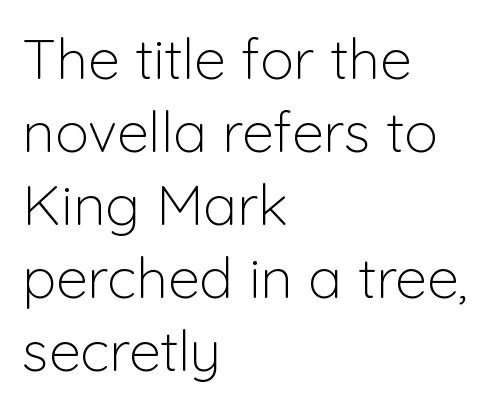
The image shows 57 px light sans-serif type, upright; set left-aligned, normal line spacing (1.28x), normal letter spacing, not underlined; low stroke contrast and a medium x-height.
